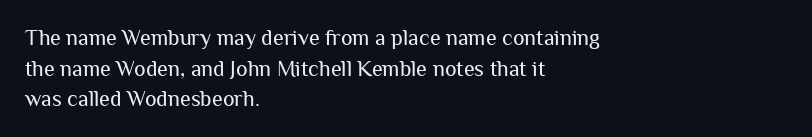
Q: Is the text bold? A: No.
Q: Is the text italic (slanted)? A: No, it is upright.
Q: Is the text underlined? A: No.
Q: How is the paragraph aligned? A: Left-aligned.
Q: Is the spacing between letters normal or unusually wide? A: Normal.
Q: Is the spacing between lines tight, normal or loose? A: Normal.
